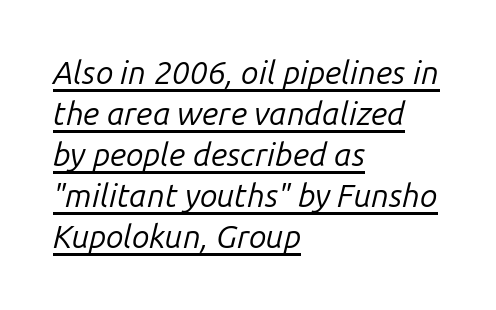
Q: Is the text bold? A: No.
Q: Is the text italic (slanted)? A: Yes, it leans right by about 14 degrees.
Q: Is the text underlined? A: Yes.
Q: How is the paragraph aligned? A: Left-aligned.
Q: Is the spacing between letters normal or unusually wide? A: Normal.
Q: Is the spacing between lines tight, normal or loose? A: Normal.
Q: Width (condensed, normal, or wide)? A: Normal.
Q: Stroke contrast? A: Low.
Q: x-height? A: Medium.
Q: Monospaced? A: No.
